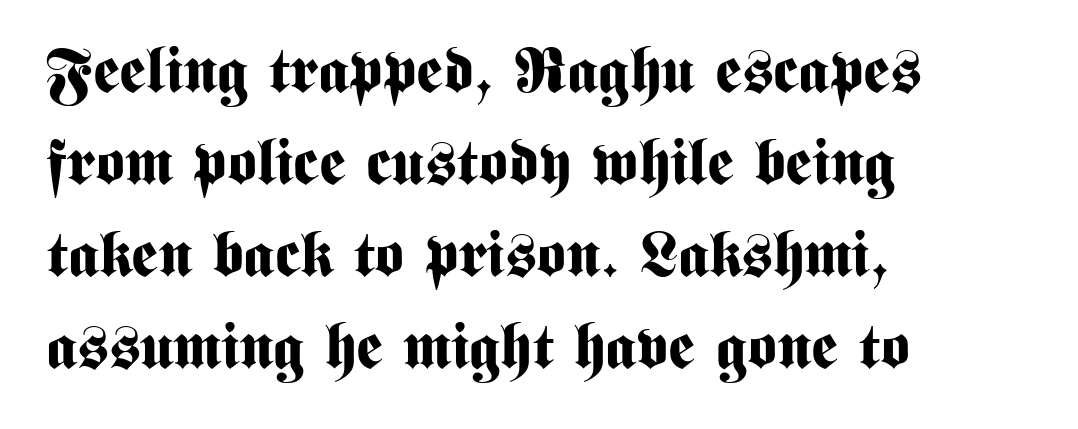
The image shows 63 px bold, condensed sans-serif type, upright; set left-aligned, normal line spacing (1.46x), normal letter spacing, not underlined; medium stroke contrast and a medium x-height.
